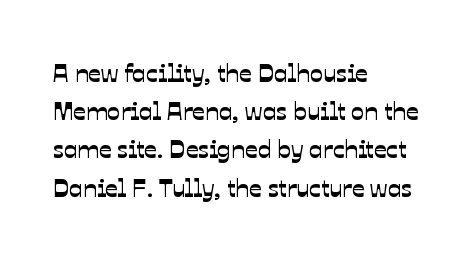
{"underline": "no", "align": "left", "line_spacing": "normal", "line_spacing_ratio": 1.53, "letter_spacing": "normal", "letter_spacing_em": 0.0, "glyph_px": 25}
